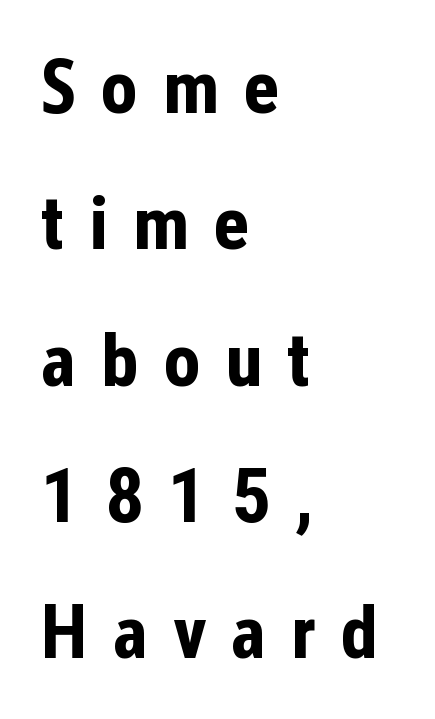
Display-style spreading of the glyphs; the letterfit is very open. These lines are rendered in a variable-pitch font. Left-aligned paragraph, ragged on the right. This rendering features lettering with no underline.
